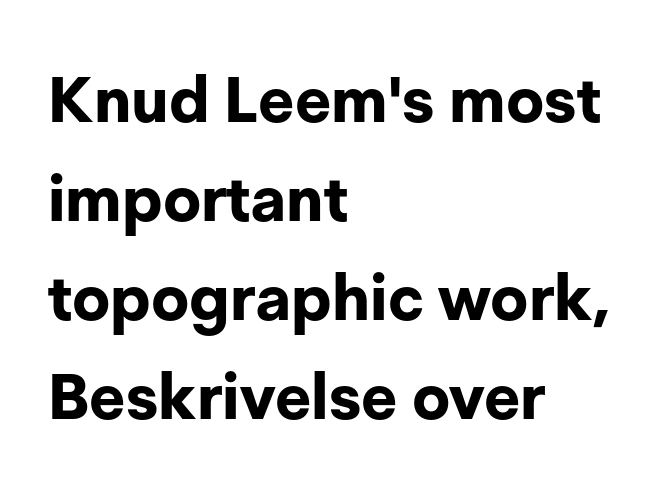
The face used here is a sans, in the tradition of grotesques and geometrics. Character widths vary here, with narrow letters taking less room than wide ones. The gaps between neighbouring characters are ordinary and unremarkable. The line-height multiplier appears to be the usual default. Rule under the text: the space is simply empty.
